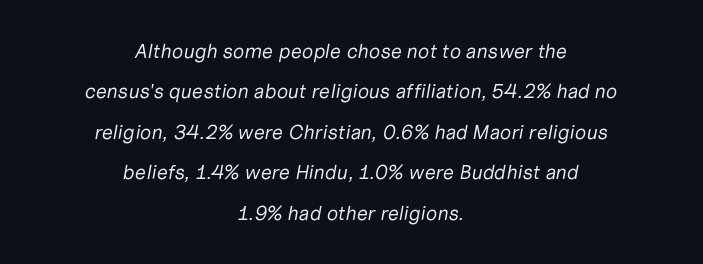
The image shows 20 px text type, italic (leaning right); set centered, loose line spacing (2.02x), normal letter spacing, not underlined.
